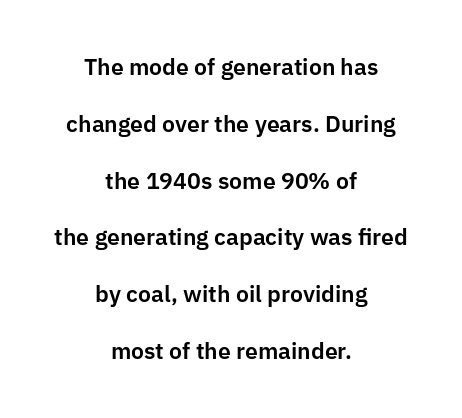
The image shows 23 px text type, upright; set centered, loose line spacing (2.47x), normal letter spacing, not underlined.
